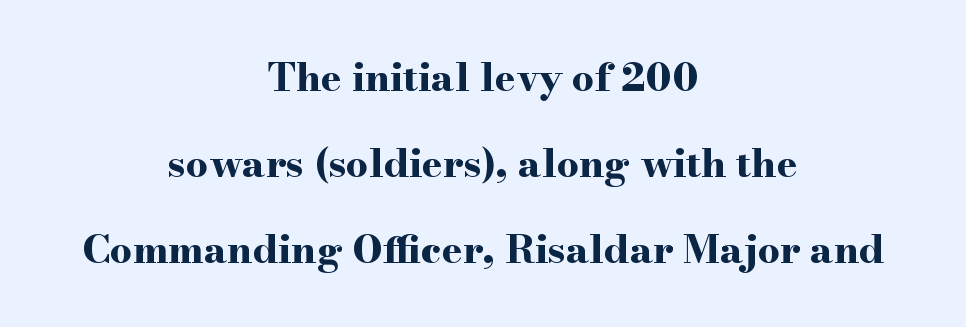
You could fit nearly another row in the gap between these rows. Posture: upright roman. The passage shown is typed in a proportional face where columns would drift. Emphasis by weight is at full strength: bold.
